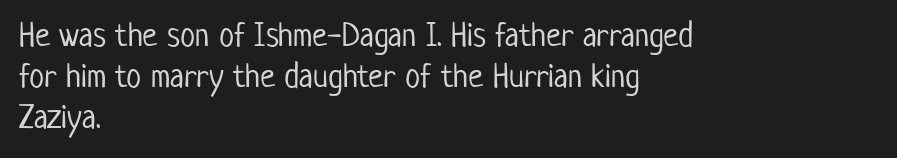
The image shows 34 px light, condensed sans-serif type, upright; set left-aligned, line spacing 1.21x, normal letter spacing, not underlined; low stroke contrast and a medium x-height.
